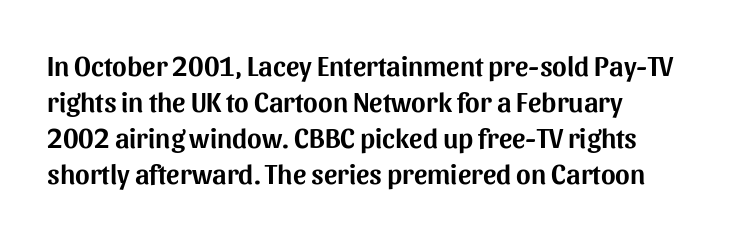
The image shows 28 px sans-serif type, upright; set left-aligned, normal line spacing (1.28x), normal letter spacing, not underlined; medium stroke contrast and a medium x-height.
